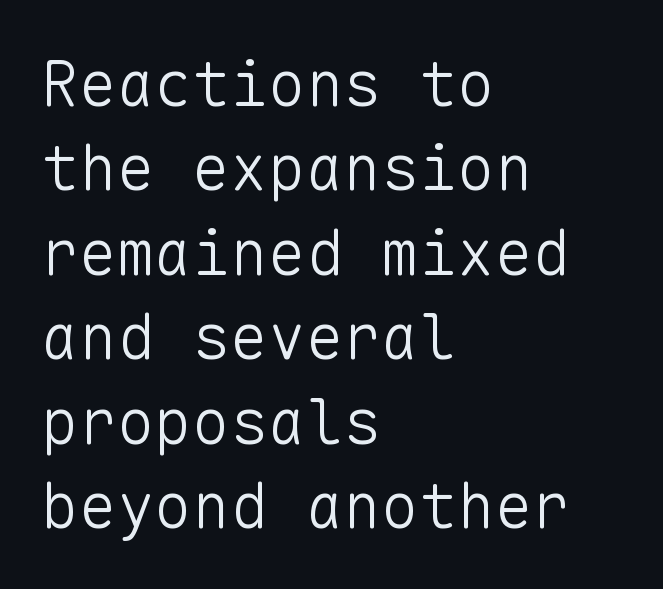
{"serif": "no", "italic": "no", "bold": "no", "weight": "light", "width": "normal", "stroke_contrast": "low", "x_height": "medium", "monospaced": "yes", "underline": "no", "align": "left", "line_spacing": "normal", "line_spacing_ratio": 1.34, "letter_spacing": "normal", "letter_spacing_em": 0.0, "glyph_px": 63}
